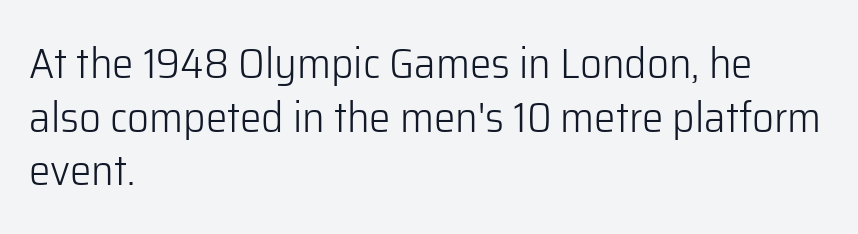
{"serif": "no", "italic": "no", "bold": "no", "weight": "light", "width": "normal", "stroke_contrast": "low", "x_height": "medium", "monospaced": "no", "underline": "no", "align": "left", "line_spacing": "normal", "line_spacing_ratio": 1.25, "letter_spacing": "normal", "letter_spacing_em": 0.0, "glyph_px": 43}
